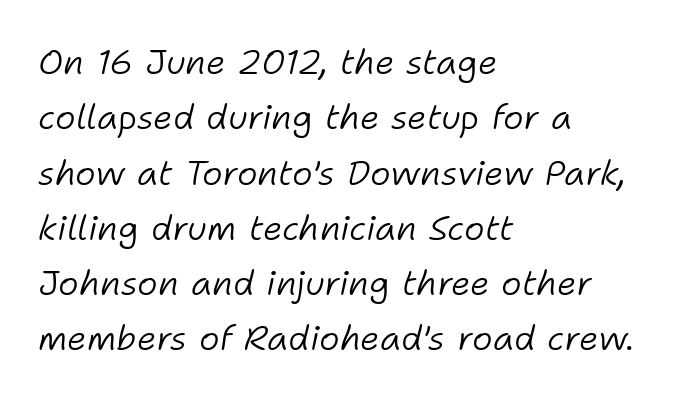
The image shows 35 px light type, italic (leaning right); set left-aligned, normal line spacing (1.58x), normal letter spacing, not underlined; low stroke contrast and a medium x-height.
